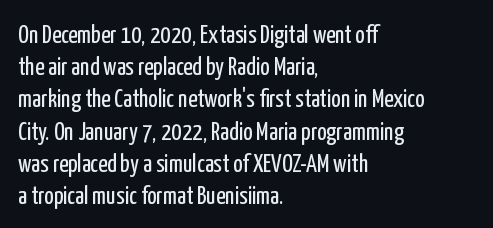
These lines keep a tight, regular rhythm from letter to letter. This sample is left-justified, so line endings fall wherever the words run out. The space between consecutive lines is moderate. Do the letters lean? They stand straight. The passage shown is not underscored anywhere. Stems and bowls with no extra thickness — not bold.
